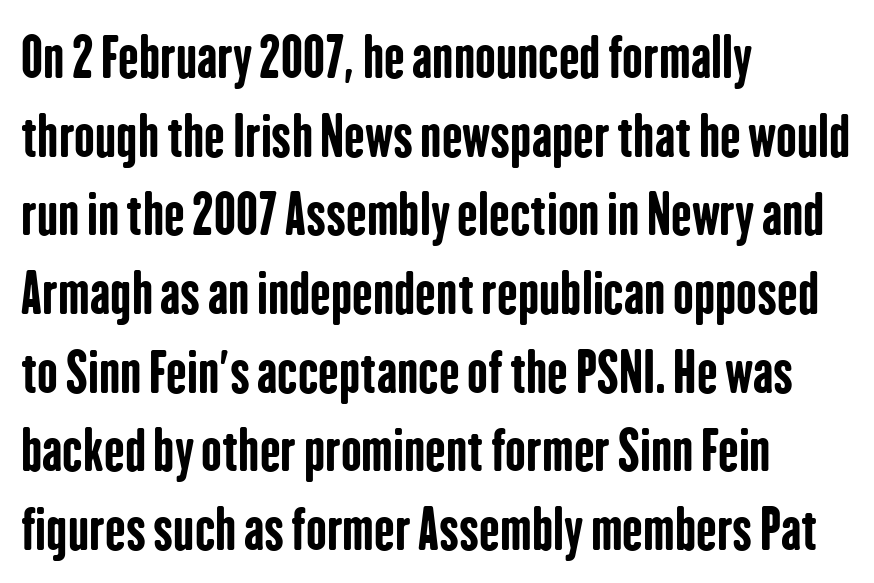
{"serif": "no", "italic": "no", "bold": "yes", "weight": "bold", "width": "condensed", "stroke_contrast": "low", "x_height": "medium", "monospaced": "no", "underline": "no", "align": "left", "line_spacing": "normal", "line_spacing_ratio": 1.43, "letter_spacing": "normal", "letter_spacing_em": 0.0, "glyph_px": 55}
